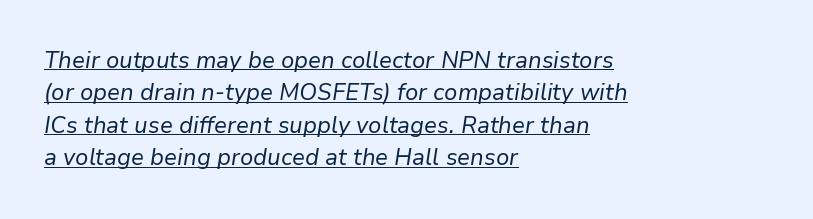
Students, observe: this is what conventionally led text looks like. Look at the tracking — it's just the regular setting, nothing added. Has an underline been added? It has. Does the lettering tilt? It does — this is italic. One-word summary of the alignment: left. Is this a heavy cut? Hardly; it is regular or lighter.
